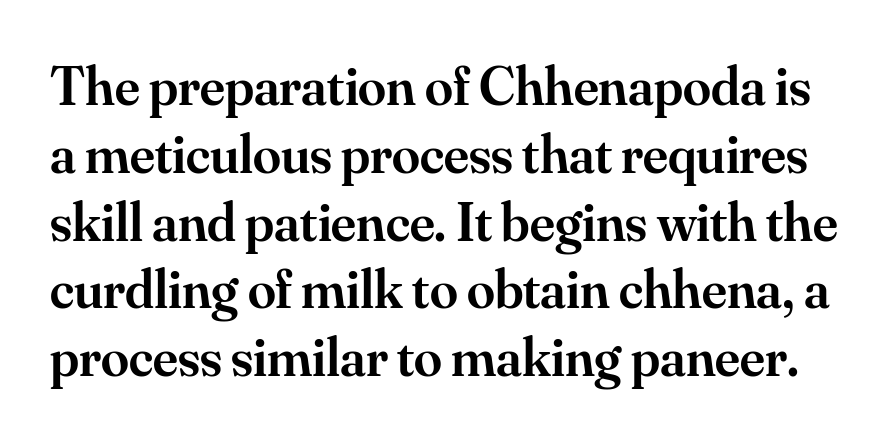
{"serif": "yes", "italic": "no", "bold": "semi", "weight": "semibold", "width": "normal", "stroke_contrast": "medium", "x_height": "small", "monospaced": "no", "underline": "no", "line_spacing_ratio": 1.21, "letter_spacing": "normal", "letter_spacing_em": 0.0, "glyph_px": 56}
